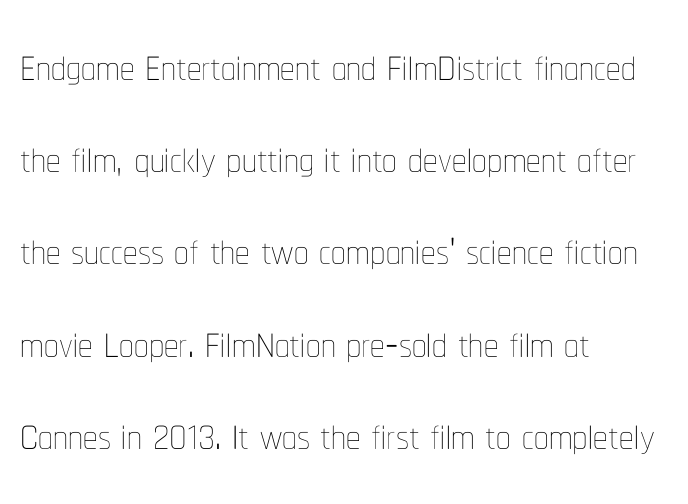
Q: Is the text bold? A: No.
Q: Is the text italic (slanted)? A: No, it is upright.
Q: Is the text underlined? A: No.
Q: How is the paragraph aligned? A: Left-aligned.
Q: Is the spacing between letters normal or unusually wide? A: Normal.
Q: Is the spacing between lines tight, normal or loose? A: Normal.
Q: Width (condensed, normal, or wide)? A: Condensed.
Q: Stroke contrast? A: Low.
Q: x-height? A: Medium.
Q: Monospaced? A: No.
